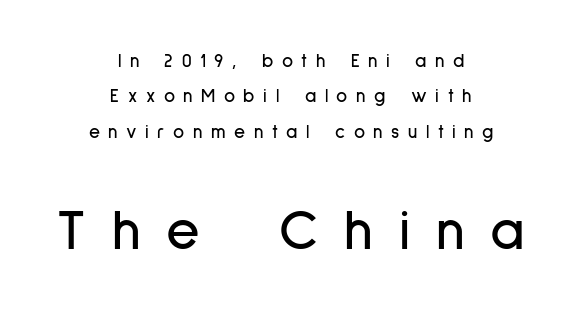
The image shows 58 px condensed sans-serif type, upright; set centered, line spacing 1.86x, unusually wide letter spacing (+0.45 em), not underlined; the second (bottom) block is 3.05x larger; low stroke contrast and a medium x-height.
